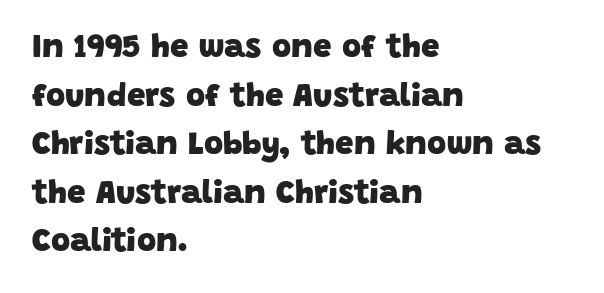
The image shows 33 px heavy sans-serif type; set left-aligned, normal line spacing (1.47x), normal letter spacing, not underlined; low stroke contrast and a large x-height.
